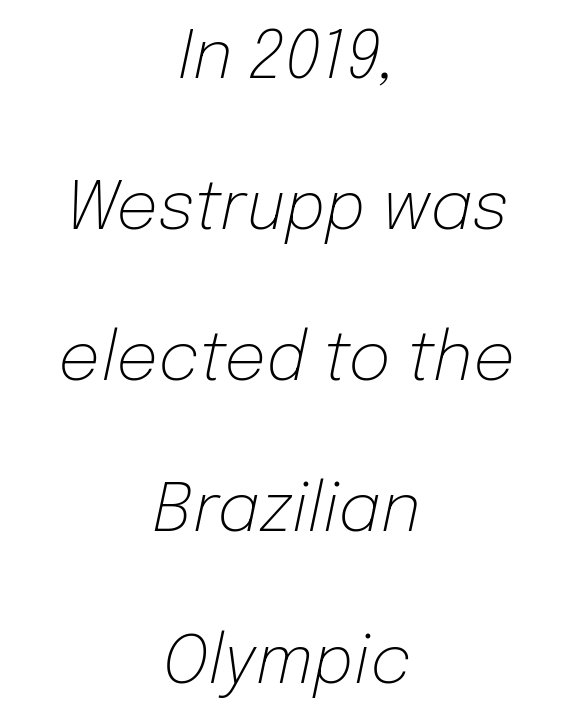
{"italic": "yes", "lean": "right", "slant_degrees": 12, "bold": "no", "weight": "light", "width": "normal", "stroke_contrast": "low", "x_height": "medium", "monospaced": "no", "underline": "no", "align": "center", "line_spacing": "loose", "line_spacing_ratio": 2.29, "letter_spacing": "normal", "letter_spacing_em": 0.0, "glyph_px": 66}
